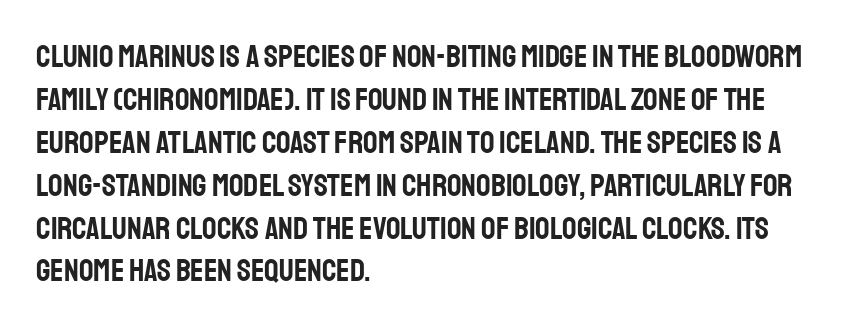
Layout note: lines flush left. Style check: upright. The letters carry no serifs — their stems end cleanly without finishing strokes. The rendering uses a moderate line-height, typical for paragraphs.
